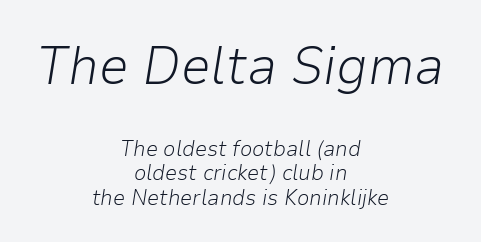
The image shows 54 px light type, italic (leaning right); set centered, tight line spacing (1.12x), normal letter spacing, not underlined; the first (top) block is 2.45x larger; low stroke contrast and a medium x-height.
